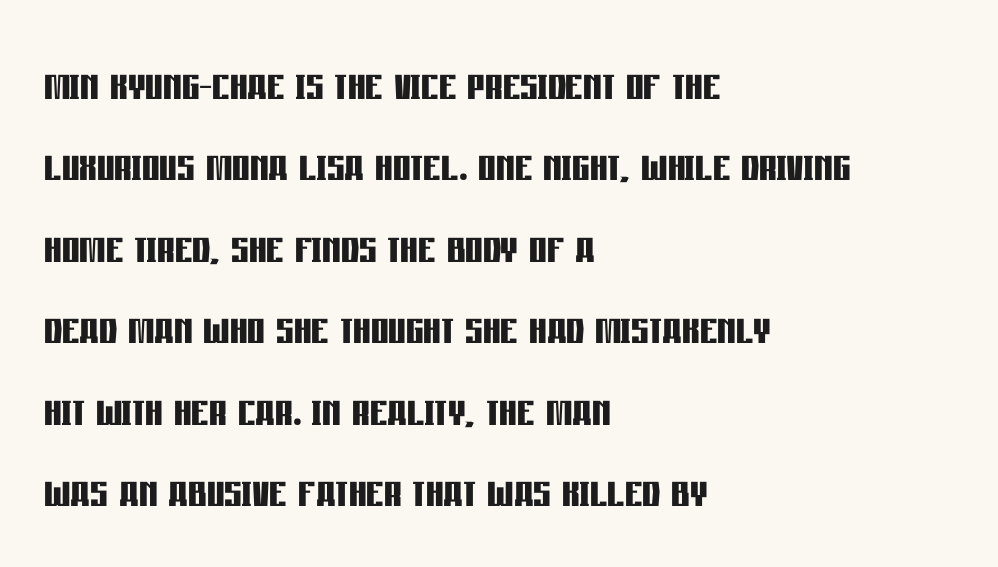
The image shows 55 px semibold, condensed sans-serif type, upright; set left-aligned, normal line spacing (1.48x), normal letter spacing, not underlined; low stroke contrast and a large x-height.
